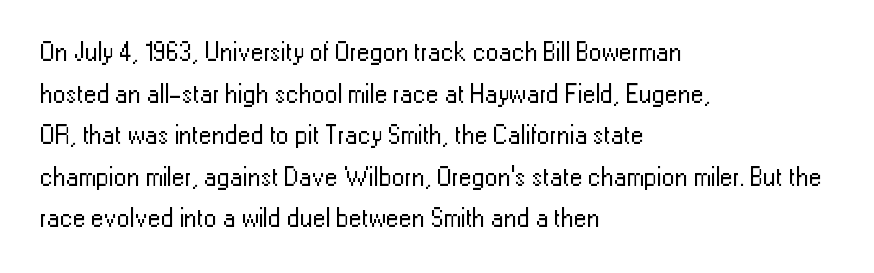
Q: Is the text bold? A: No.
Q: Is the text italic (slanted)? A: No, it is upright.
Q: Is the text underlined? A: No.
Q: How is the paragraph aligned? A: Left-aligned.
Q: Is the spacing between letters normal or unusually wide? A: Normal.
Q: Is the spacing between lines tight, normal or loose? A: Normal.
